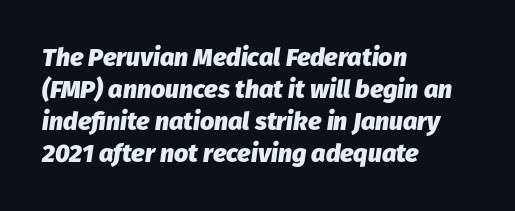
The space between consecutive lines is moderate. This sample uses an oblique cut, with every glyph tilted off the vertical. How heavy is the stroke? Heavy — this is a bold. This rendering uses left alignment, leaving the right contour irregular. Type without underlining.
